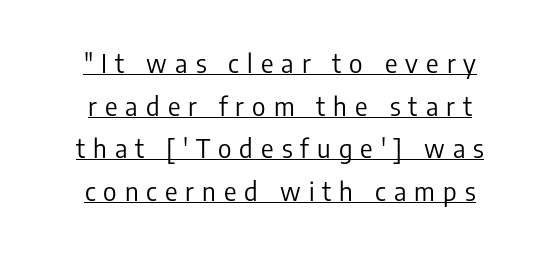
{"italic": "no", "bold": "no", "underline": "yes", "align": "center", "line_spacing": "normal", "line_spacing_ratio": 1.64, "letter_spacing": "wide", "letter_spacing_em": 0.31, "glyph_px": 26}
